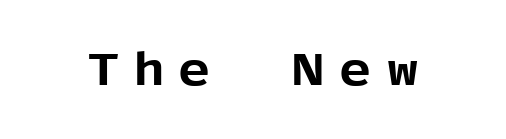
Q: Is the text bold? A: Yes.
Q: Is the text italic (slanted)? A: No, it is upright.
Q: Is the typeface a serif or a sans-serif typeface? A: Sans-serif.
Q: Is the text underlined? A: No.
Q: Is the spacing between letters normal or unusually wide? A: Unusually wide.
Q: Width (condensed, normal, or wide)? A: Normal.
Q: x-height? A: Medium.
Q: Monospaced? A: No.
